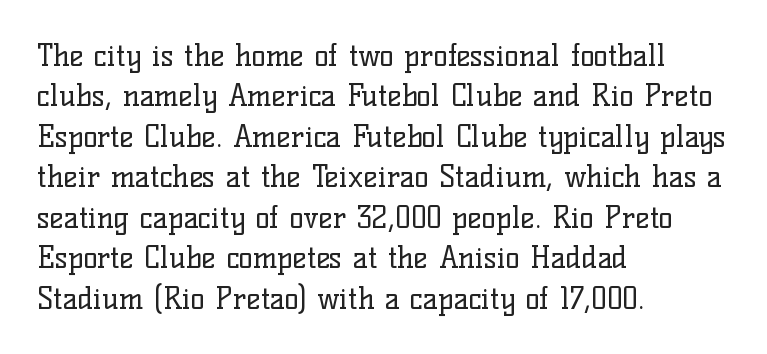
Q: Is the text bold? A: No.
Q: Is the text italic (slanted)? A: No, it is upright.
Q: Is the typeface a serif or a sans-serif typeface? A: Serif.
Q: Is the text underlined? A: No.
Q: How is the paragraph aligned? A: Left-aligned.
Q: Is the spacing between letters normal or unusually wide? A: Normal.
Q: Is the spacing between lines tight, normal or loose? A: Normal.
Q: Width (condensed, normal, or wide)? A: Normal.
Q: Stroke contrast? A: Low.
Q: x-height? A: Medium.
Q: Monospaced? A: No.
